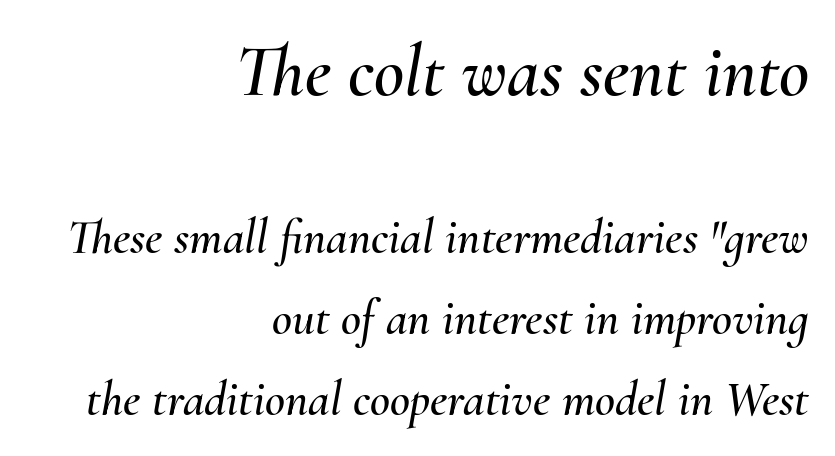
Q: Is the text italic (slanted)? A: Yes, it leans right by about 10 degrees.
Q: Is the text underlined? A: No.
Q: How is the paragraph aligned? A: Right-aligned.
Q: Is the spacing between letters normal or unusually wide? A: Normal.
Q: Is the spacing between lines tight, normal or loose? A: Normal.
Q: Which block of text is set in a larger size, the first (top) or the second (bottom)? A: The first (top) one.
Q: Width (condensed, normal, or wide)? A: Normal.
Q: Stroke contrast? A: Medium.
Q: x-height? A: Small.
Q: Monospaced? A: No.
